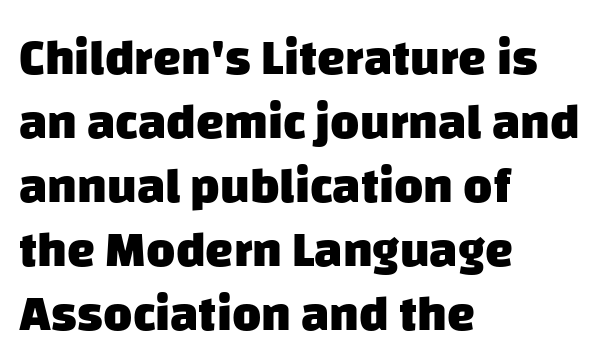
The image shows 50 px heavy sans-serif type; set left-aligned, normal line spacing (1.28x), normal letter spacing, not underlined; low stroke contrast and a large x-height.
